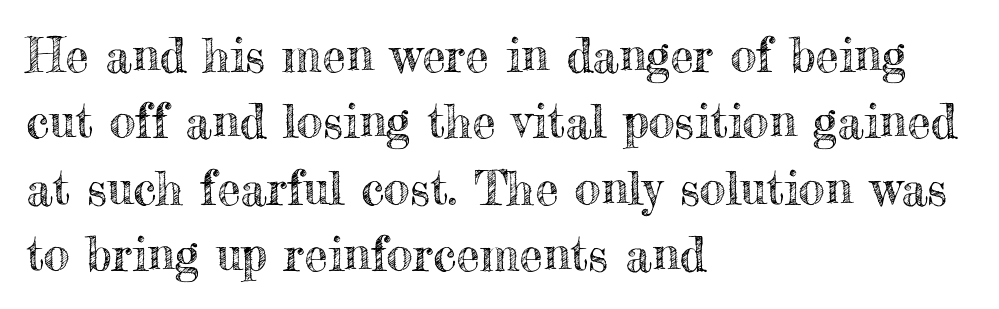
Q: Is the text italic (slanted)? A: No, it is upright.
Q: Is the text underlined? A: No.
Q: How is the paragraph aligned? A: Left-aligned.
Q: Is the spacing between letters normal or unusually wide? A: Normal.
Q: Is the spacing between lines tight, normal or loose? A: Normal.
Q: Width (condensed, normal, or wide)? A: Normal.
Q: x-height? A: Small.
Q: Monospaced? A: No.
